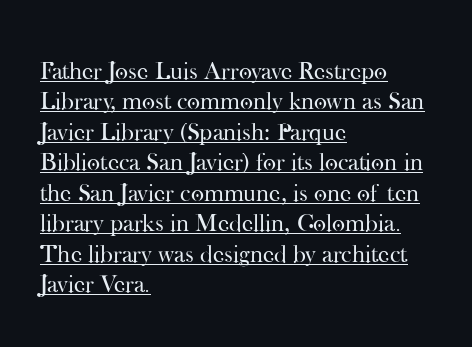
Q: Is the text bold? A: No.
Q: Is the text italic (slanted)? A: No, it is upright.
Q: Is the text underlined? A: Yes.
Q: How is the paragraph aligned? A: Left-aligned.
Q: Is the spacing between letters normal or unusually wide? A: Normal.
